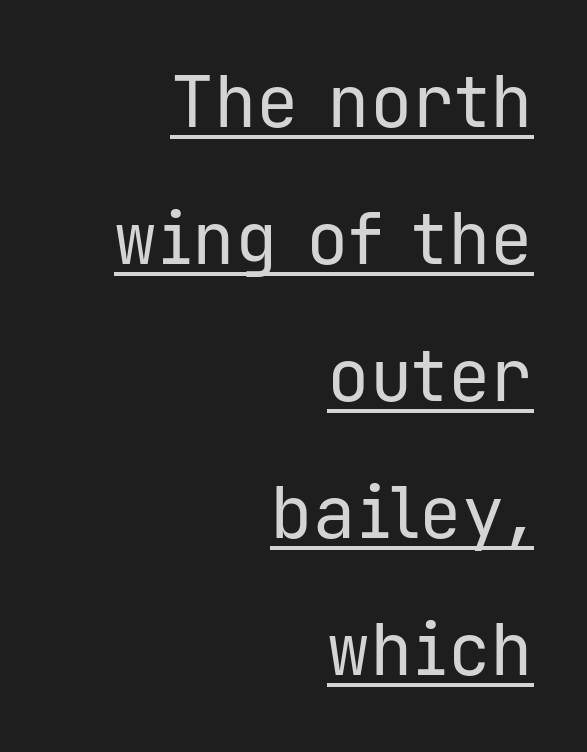
The image shows 71 px regular-weight sans-serif type, upright, monospaced; set right-aligned, loose line spacing (1.93x), normal letter spacing, underlined; low stroke contrast and a medium x-height.
